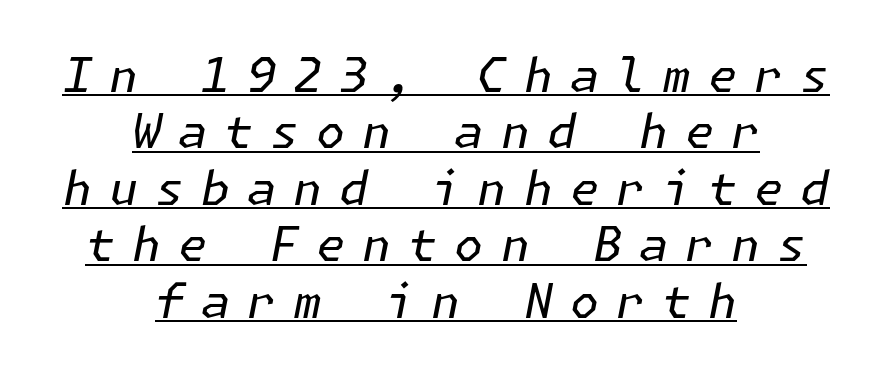
{"italic": "yes", "lean": "right", "slant_degrees": 11, "bold": "no", "weight": "regular", "width": "normal", "stroke_contrast": "low", "x_height": "medium", "underline": "yes", "align": "center", "line_spacing_ratio": 1.2, "letter_spacing": "wide", "letter_spacing_em": 0.36, "glyph_px": 47}
